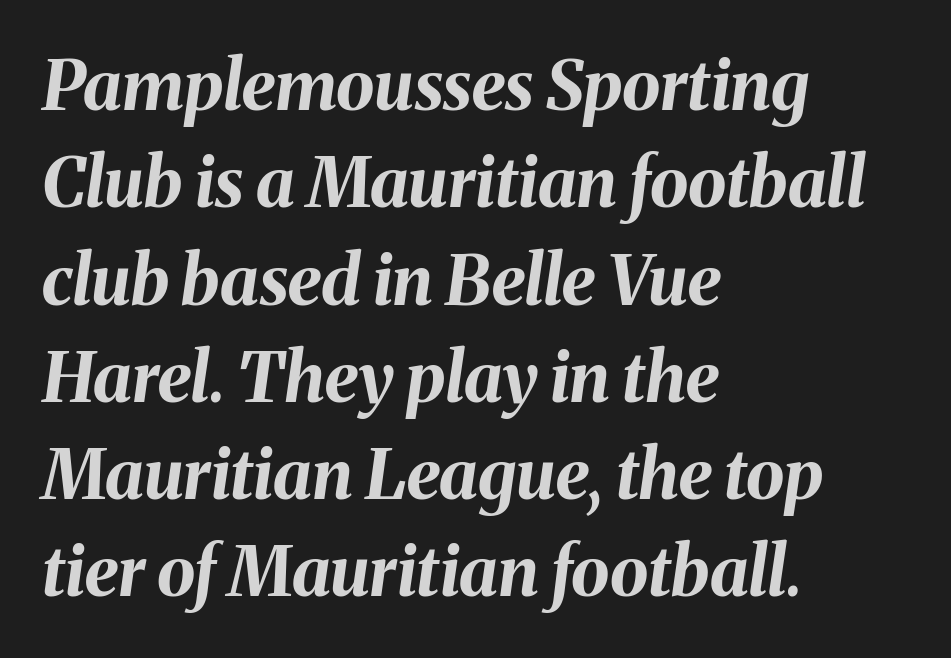
Looks like regular typesetting: each glyph gets only the width it needs. Anything drawn beneath the words? Only blank space. Teacher's note: observe the even left margin — that is flush-left alignment. The passage shown stacks its lines at a standard gap.
